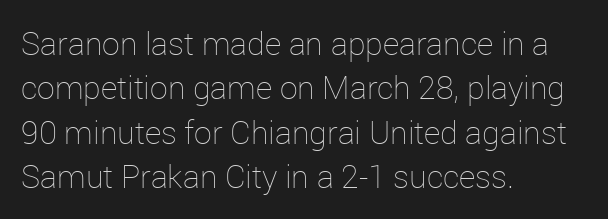
In CSS terms this would be text-align: left. Anything drawn beneath the words? Only blank space. Is the type heavy? It reads as light-to-regular instead. Italic: no, the glyphs are upright roman.
